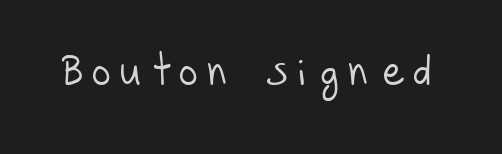
No word sits above an underline. The passage shown is typed in a proportional face where columns would drift. Unlike a traditional serif, this face leaves its strokes unadorned. Honestly, the letter spacing is so wide it's the main thing you notice. On a weight scale, this lands at 450 or below.
